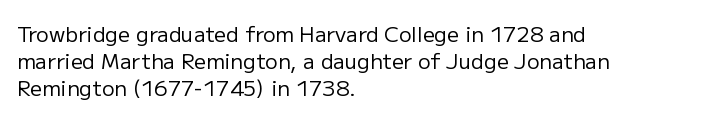
Q: Is the text bold? A: No.
Q: Is the text italic (slanted)? A: No, it is upright.
Q: Is the text underlined? A: No.
Q: How is the paragraph aligned? A: Left-aligned.
Q: Is the spacing between letters normal or unusually wide? A: Normal.
Q: Is the spacing between lines tight, normal or loose? A: Normal.
